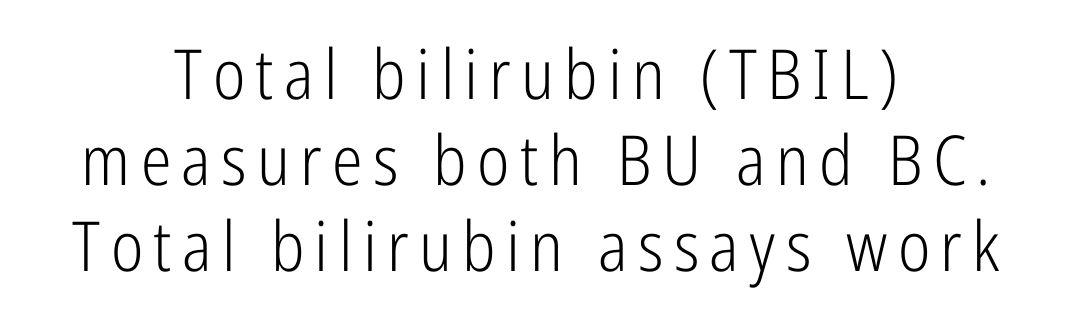
Q: Is the text bold? A: No.
Q: Is the text italic (slanted)? A: No, it is upright.
Q: Is the typeface a serif or a sans-serif typeface? A: Sans-serif.
Q: Is the text underlined? A: No.
Q: How is the paragraph aligned? A: Centered.
Q: Is the spacing between lines tight, normal or loose? A: Normal.
Q: Width (condensed, normal, or wide)? A: Condensed.
Q: Stroke contrast? A: Low.
Q: x-height? A: Medium.
Q: Monospaced? A: No.
